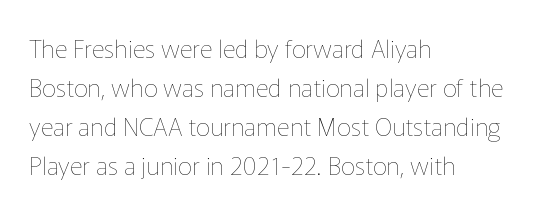
The space between consecutive lines is moderate. In terms of letterspacing, this is plain default setting. This rendering features lettering with no underline. Is the stroke heavy? The answer is a plain regular-or-lighter.
